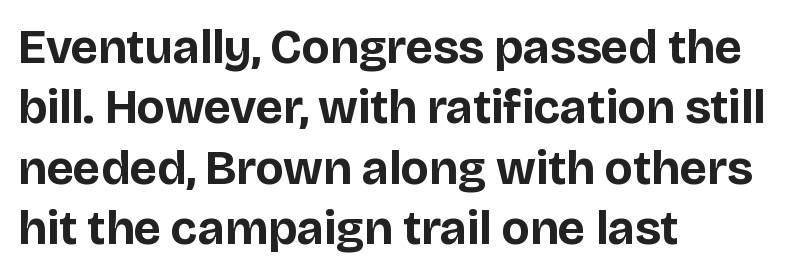
The letters advance in unequal steps, a hallmark of proportional type. No extra tracking has been applied to these lines. Are there feet on the stems? There aren't — it's a sans. The zone under the glyphs is completely vacant. Each new line begins a customary step beneath the previous one.
